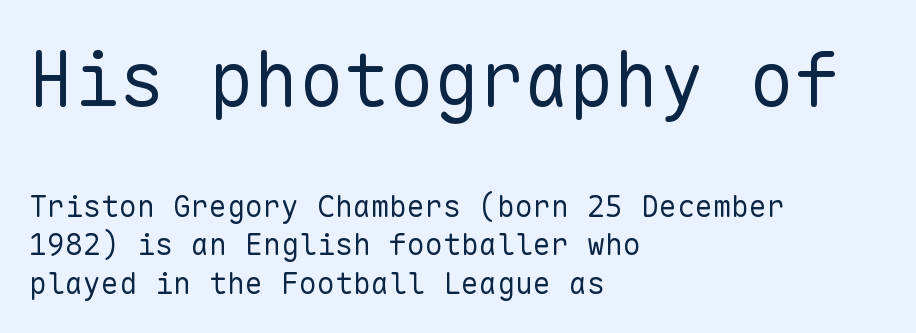
The image shows 75 px regular-weight sans-serif type, upright, monospaced; set left-aligned, normal line spacing (1.29x), normal letter spacing, not underlined; the first (top) block is 2.5x larger; low stroke contrast and a medium x-height.
